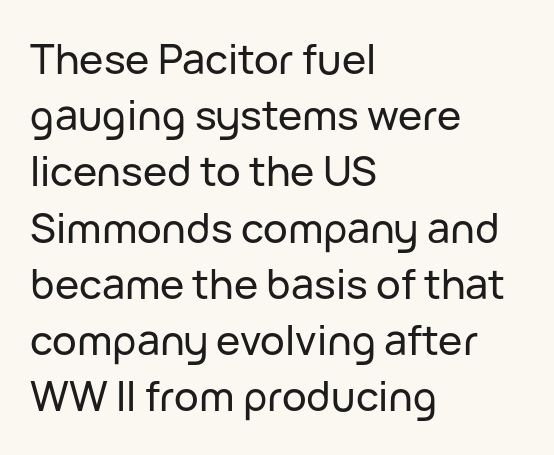
The image shows 41 px sans-serif type, upright; set left-aligned, normal line spacing (1.37x), normal letter spacing, not underlined; low stroke contrast and a medium x-height.
